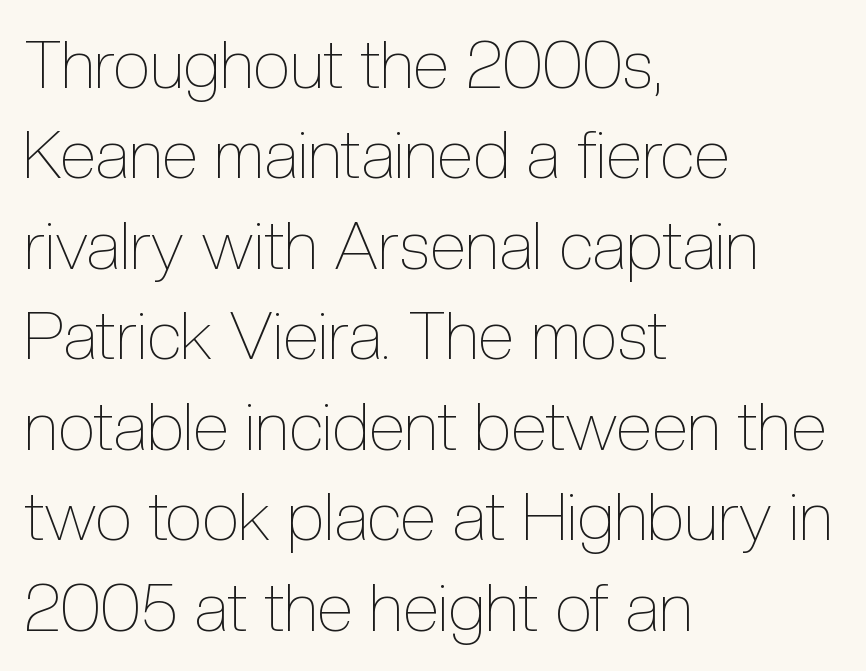
The image shows 67 px thin, condensed type, upright; set left-aligned, normal line spacing (1.35x), normal letter spacing, not underlined; a medium x-height.
